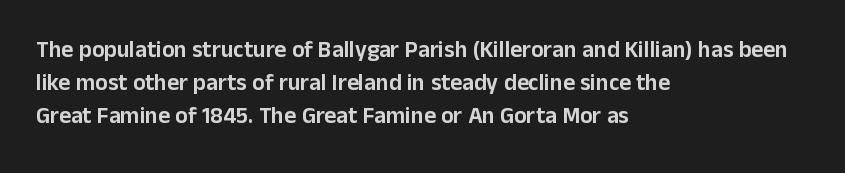
The image shows 23 px text type, upright; set left-aligned, normal line spacing (1.43x), normal letter spacing, not underlined.
